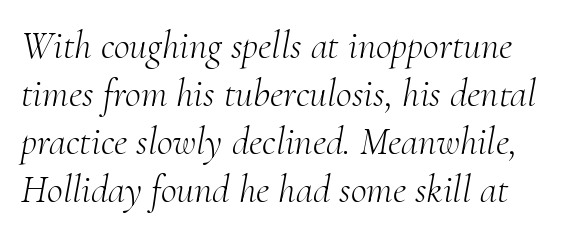
{"serif": "yes", "italic": "yes", "lean": "right", "slant_degrees": 10, "bold": "no", "weight": "light", "width": "normal", "stroke_contrast": "medium", "x_height": "small", "monospaced": "no", "underline": "no", "line_spacing_ratio": 1.23, "letter_spacing": "normal", "letter_spacing_em": 0.0, "glyph_px": 39}
